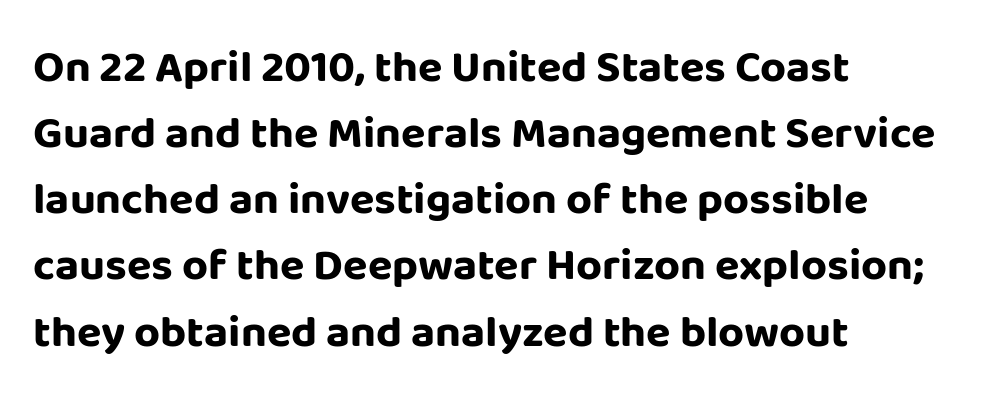
Summary of weight: heavy, a full bold. Tracking here is standard; glyphs follow each other at the usual distance. Evenly set lines give the paragraph a standard silhouette. Words float on clear page, feet unadorned. A typesetter would label this face a sans. This sample has the flowing, uneven cadence of proportional lettering.
